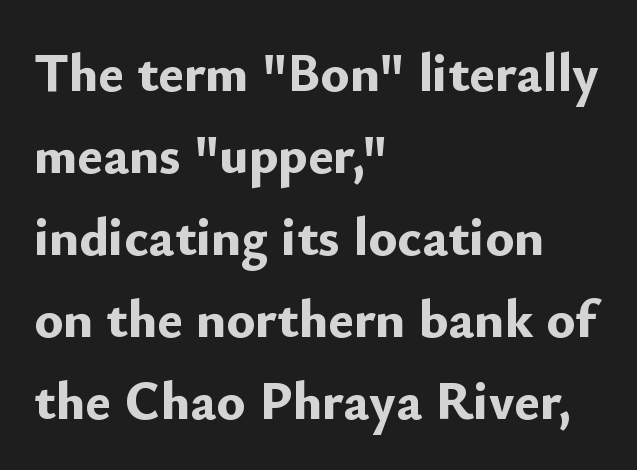
{"serif": "no", "italic": "no", "bold": "yes", "weight": "bold", "width": "normal", "stroke_contrast": "low", "x_height": "small", "monospaced": "no", "underline": "no", "align": "left", "line_spacing": "normal", "line_spacing_ratio": 1.52, "letter_spacing": "normal", "letter_spacing_em": 0.0, "glyph_px": 54}
